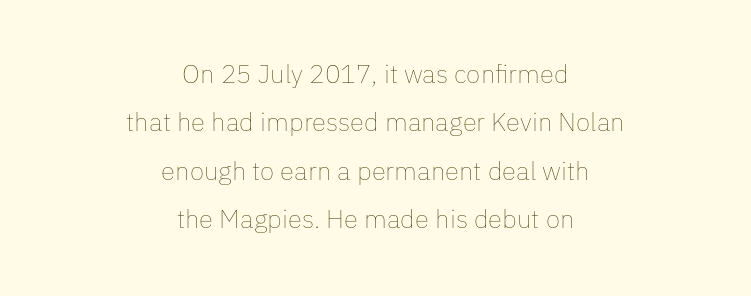
The image shows 26 px text type, upright; set centered, line spacing 1.86x, normal letter spacing, not underlined.
